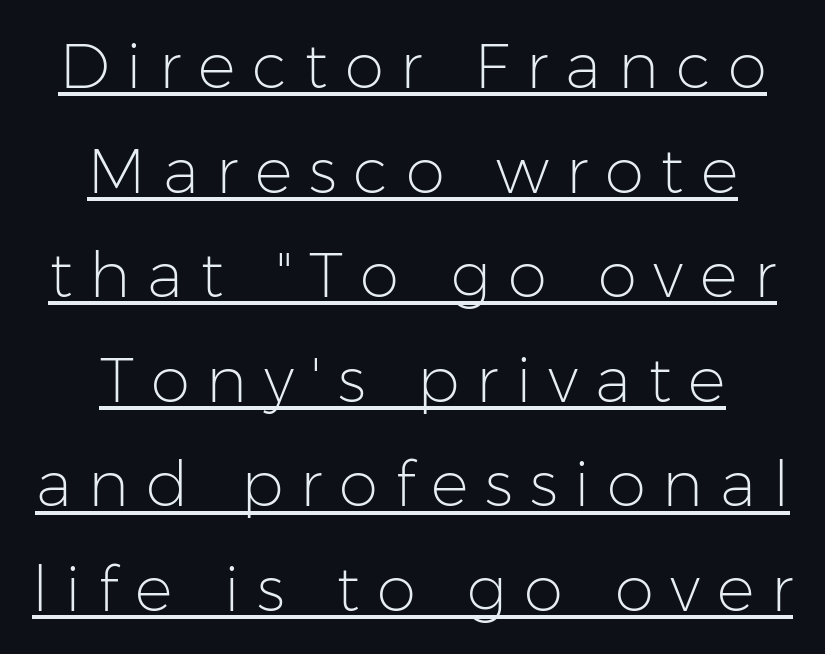
{"serif": "no", "italic": "no", "bold": "no", "weight": "light", "width": "normal", "stroke_contrast": "low", "x_height": "medium", "monospaced": "no", "underline": "yes", "align": "center", "line_spacing": "normal", "line_spacing_ratio": 1.66, "letter_spacing": "wide", "letter_spacing_em": 0.27, "glyph_px": 63}
